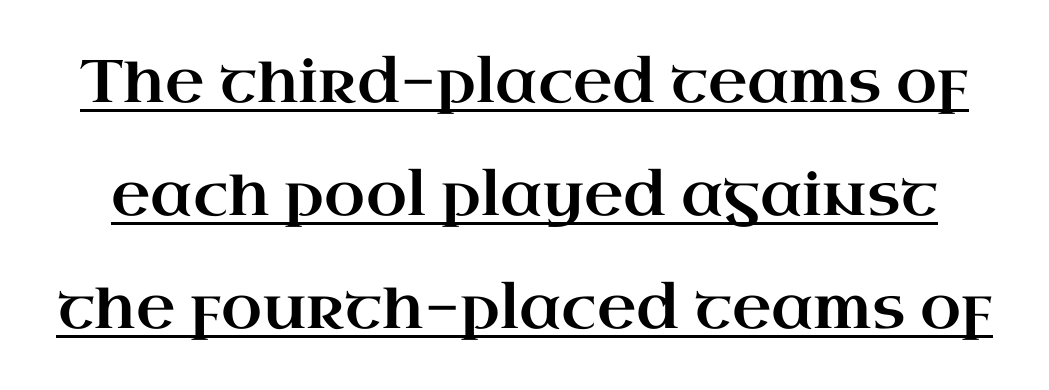
{"serif": "yes", "italic": "no", "width": "wide", "stroke_contrast": "high", "x_height": "small", "monospaced": "no", "underline": "yes", "line_spacing_ratio": 1.88, "letter_spacing": "normal", "letter_spacing_em": 0.0, "glyph_px": 60}
